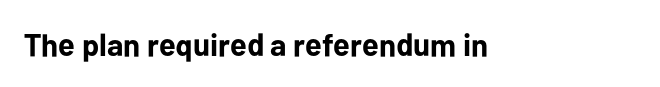
{"serif": "no", "italic": "no", "bold": "yes", "weight": "bold", "width": "normal", "stroke_contrast": "low", "x_height": "medium", "monospaced": "no", "underline": "no", "letter_spacing": "normal", "letter_spacing_em": 0.0, "glyph_px": 32}
